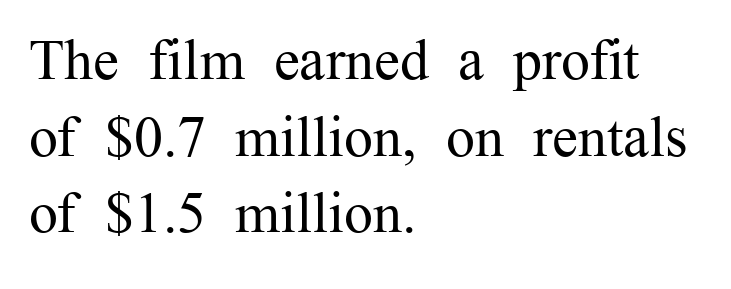
You could not count columns in this text — the font is proportionally spaced. Letters rest on an invisible, unmarked baseline. To sum up the face: it has serifs. Caption: standard tracking, unaltered. Characters remain perfectly vertical along every line. Leftover space on each line is placed entirely after the last word.
